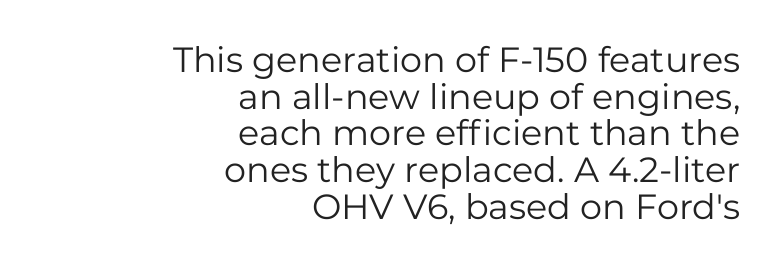
{"serif": "no", "italic": "no", "bold": "no", "weight": "regular", "width": "normal", "stroke_contrast": "low", "x_height": "medium", "monospaced": "no", "underline": "no", "align": "right", "line_spacing": "tight", "line_spacing_ratio": 1.05, "letter_spacing": "normal", "letter_spacing_em": 0.0, "glyph_px": 35}
